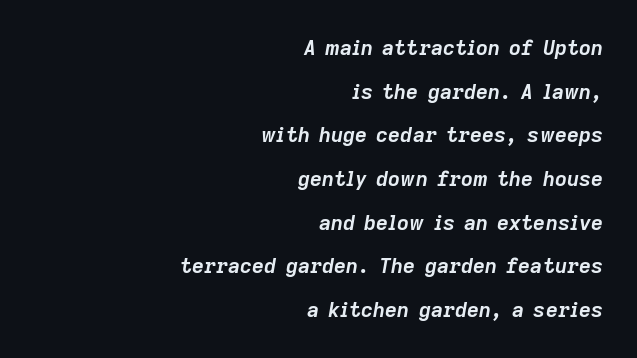
{"italic": "yes", "lean": "right", "slant_degrees": 9, "bold": "yes", "underline": "no", "align": "right", "line_spacing": "loose", "line_spacing_ratio": 2.08, "letter_spacing": "normal", "letter_spacing_em": 0.0, "glyph_px": 21}
